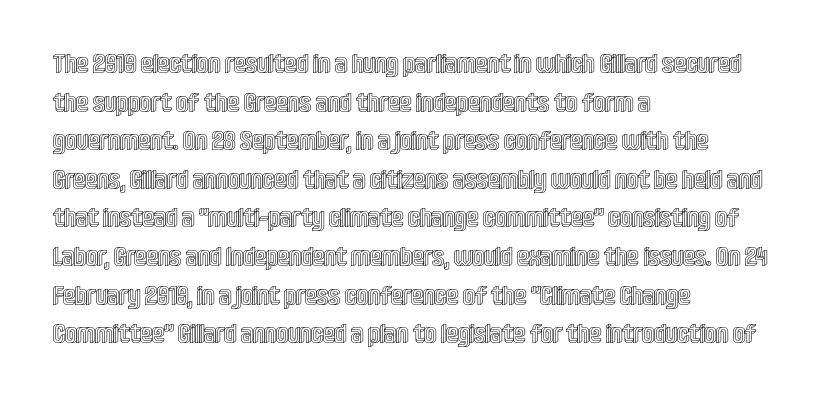
Q: Is the text italic (slanted)? A: No, it is upright.
Q: Is the text underlined? A: No.
Q: How is the paragraph aligned? A: Left-aligned.
Q: Is the spacing between letters normal or unusually wide? A: Normal.
Q: Is the spacing between lines tight, normal or loose? A: Normal.
